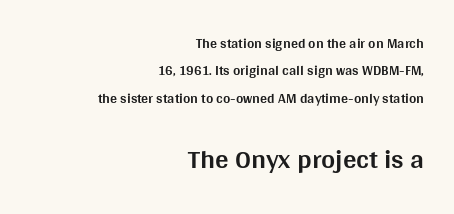
{"italic": "no", "bold": "yes", "underline": "no", "align": "right", "line_spacing": "loose", "line_spacing_ratio": 1.95, "letter_spacing": "normal", "letter_spacing_em": 0.0, "larger_block": "second", "size_ratio": 1.93, "glyph_px": 27}
